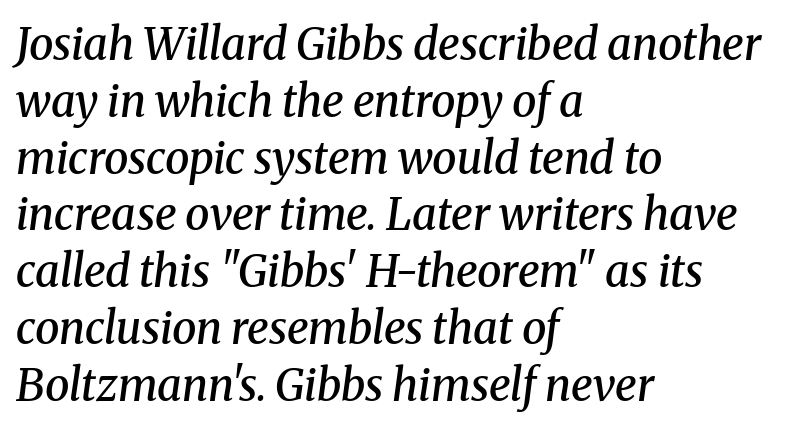
{"serif": "yes", "italic": "yes", "lean": "right", "slant_degrees": 8, "bold": "semi", "weight": "semibold", "width": "normal", "stroke_contrast": "medium", "x_height": "medium", "monospaced": "no", "underline": "no", "align": "left", "line_spacing": "normal", "line_spacing_ratio": 1.29, "letter_spacing": "normal", "letter_spacing_em": 0.0, "glyph_px": 44}
